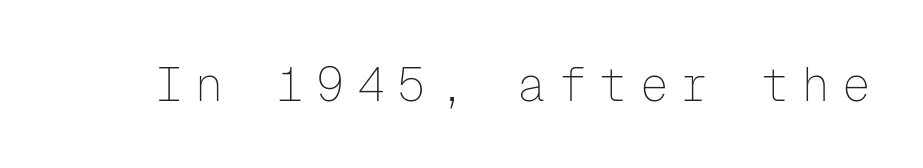
{"serif": "no", "italic": "no", "bold": "no", "weight": "thin", "width": "normal", "stroke_contrast": "low", "x_height": "medium", "monospaced": "yes", "underline": "no", "letter_spacing": "wide", "letter_spacing_em": 0.26, "glyph_px": 47}
